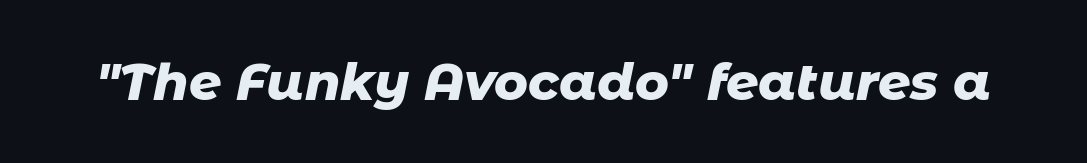
The image shows 51 px heavy type, italic (leaning right); set normal letter spacing, not underlined; low stroke contrast and a medium x-height.
